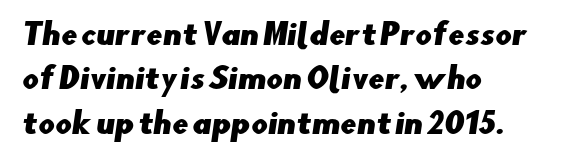
The image shows 29 px sans-serif type; set left-aligned, normal line spacing (1.53x), normal letter spacing, not underlined; low stroke contrast and a small x-height.
